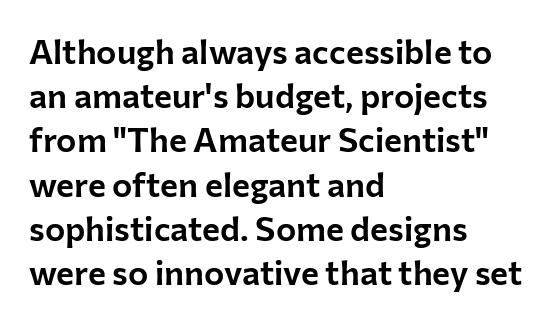
{"serif": "no", "italic": "no", "width": "normal", "stroke_contrast": "low", "x_height": "medium", "monospaced": "no", "underline": "no", "align": "left", "line_spacing": "normal", "line_spacing_ratio": 1.3, "letter_spacing": "normal", "letter_spacing_em": 0.0, "glyph_px": 34}
